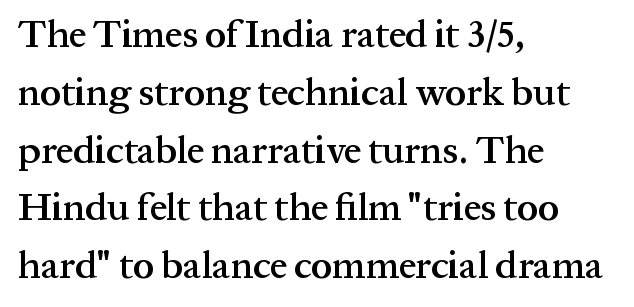
Regular leading. This rendering uses left alignment, leaving the right contour irregular. This is the in-between weight designers call semibold or demi. A bare baseline throughout the passage. Type style note: has serifs.
